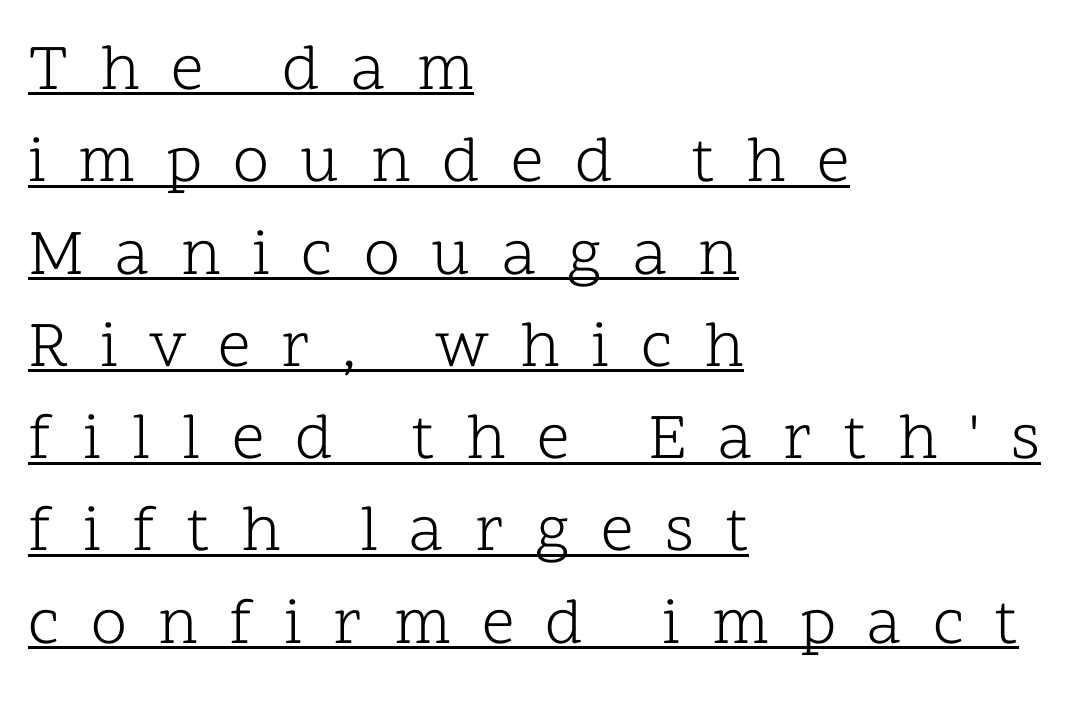
Q: Is the text bold? A: No.
Q: Is the text italic (slanted)? A: No, it is upright.
Q: Is the typeface a serif or a sans-serif typeface? A: Serif.
Q: Is the text underlined? A: Yes.
Q: How is the paragraph aligned? A: Left-aligned.
Q: Is the spacing between letters normal or unusually wide? A: Unusually wide.
Q: Is the spacing between lines tight, normal or loose? A: Normal.
Q: Width (condensed, normal, or wide)? A: Normal.
Q: Stroke contrast? A: Low.
Q: x-height? A: Medium.
Q: Monospaced? A: No.
